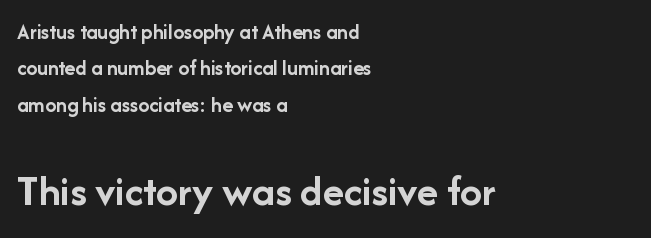
Q: Is the text bold? A: Yes.
Q: Is the text italic (slanted)? A: No, it is upright.
Q: Is the typeface a serif or a sans-serif typeface? A: Sans-serif.
Q: Is the text underlined? A: No.
Q: How is the paragraph aligned? A: Left-aligned.
Q: Is the spacing between letters normal or unusually wide? A: Normal.
Q: Is the spacing between lines tight, normal or loose? A: Normal.
Q: Which block of text is set in a larger size, the first (top) or the second (bottom)? A: The second (bottom) one.
Q: Width (condensed, normal, or wide)? A: Normal.
Q: Stroke contrast? A: Low.
Q: x-height? A: Medium.
Q: Monospaced? A: No.
